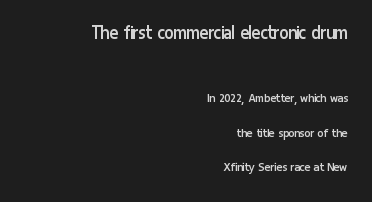
{"italic": "no", "bold": "no", "underline": "no", "align": "right", "line_spacing": "loose", "line_spacing_ratio": 2.45, "letter_spacing": "normal", "letter_spacing_em": 0.0, "larger_block": "first", "size_ratio": 1.5, "glyph_px": 21}
